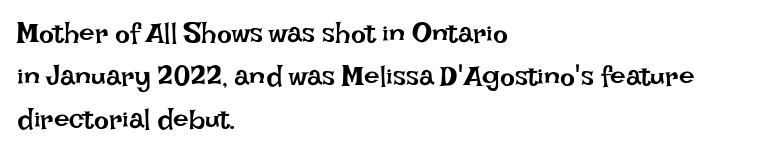
{"italic": "no", "bold": "no", "weight": "regular", "width": "normal", "stroke_contrast": "low", "x_height": "large", "monospaced": "no", "underline": "no", "align": "left", "line_spacing": "normal", "line_spacing_ratio": 1.54, "letter_spacing": "normal", "letter_spacing_em": 0.0, "glyph_px": 28}
